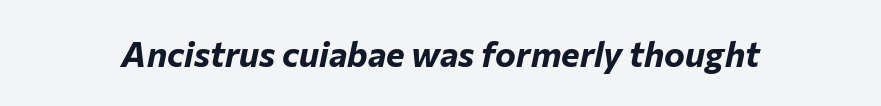
{"italic": "yes", "lean": "right", "slant_degrees": 12, "bold": "yes", "weight": "bold", "width": "normal", "stroke_contrast": "low", "x_height": "medium", "monospaced": "no", "underline": "no", "letter_spacing": "normal", "letter_spacing_em": 0.0, "glyph_px": 35}
